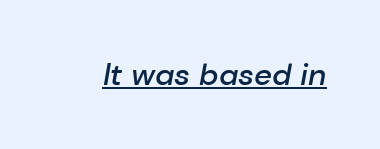
The image shows 31 px semibold type, italic (leaning right); set normal letter spacing, underlined; low stroke contrast and a medium x-height.
